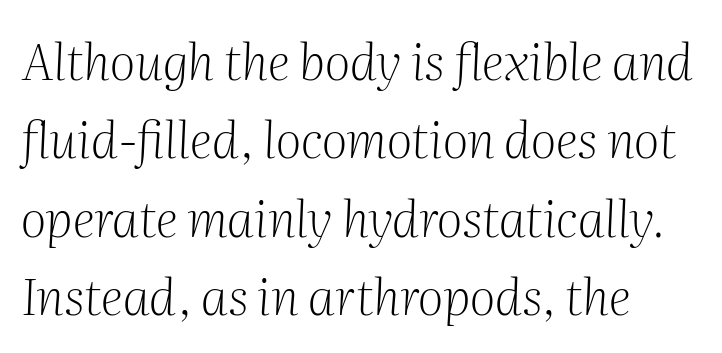
Q: Is the text bold? A: No.
Q: Is the text italic (slanted)? A: Yes, it leans right by about 2 degrees.
Q: Is the typeface a serif or a sans-serif typeface? A: Serif.
Q: Is the text underlined? A: No.
Q: How is the paragraph aligned? A: Left-aligned.
Q: Is the spacing between letters normal or unusually wide? A: Normal.
Q: Is the spacing between lines tight, normal or loose? A: Normal.
Q: Width (condensed, normal, or wide)? A: Normal.
Q: Stroke contrast? A: Medium.
Q: x-height? A: Medium.
Q: Monospaced? A: No.
